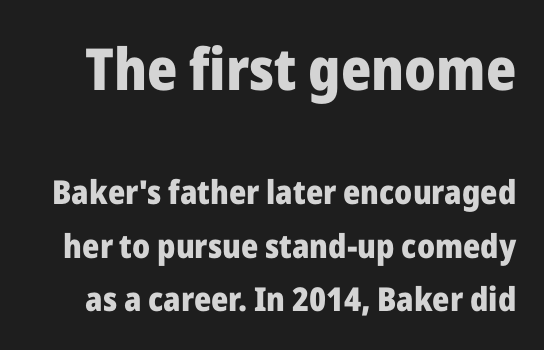
The image shows 58 px heavy sans-serif type, upright; set normal line spacing (1.62x), normal letter spacing, not underlined; the first (top) block is 1.76x larger; low stroke contrast and a medium x-height.
